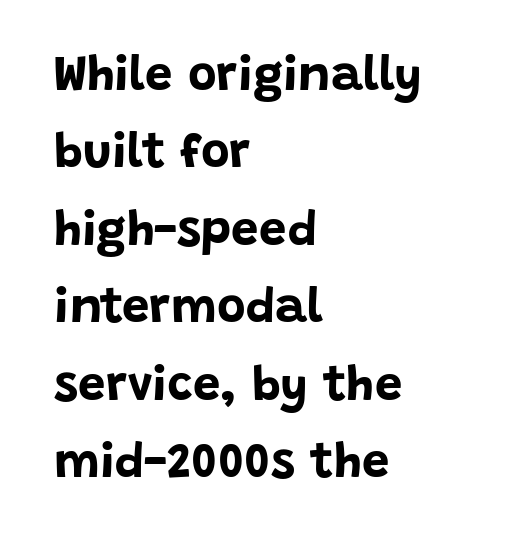
The image shows 49 px bold sans-serif type, upright; set left-aligned, normal line spacing (1.58x), normal letter spacing, not underlined; low stroke contrast and a large x-height.
